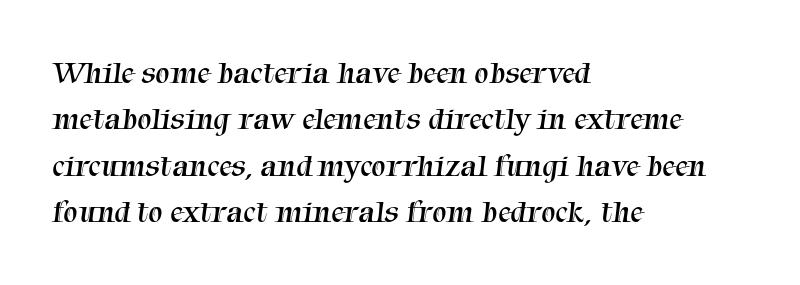
Q: Is the text bold? A: No.
Q: Is the typeface a serif or a sans-serif typeface? A: Serif.
Q: Is the text underlined? A: No.
Q: How is the paragraph aligned? A: Left-aligned.
Q: Is the spacing between letters normal or unusually wide? A: Normal.
Q: Is the spacing between lines tight, normal or loose? A: Normal.
Q: Width (condensed, normal, or wide)? A: Normal.
Q: Stroke contrast? A: Medium.
Q: x-height? A: Medium.
Q: Monospaced? A: No.
